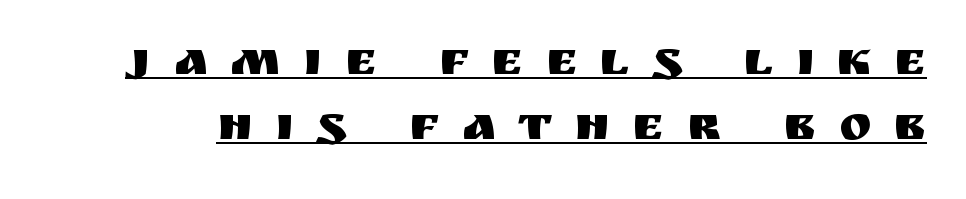
The image shows 48 px sans-serif type, upright; set normal line spacing (1.35x), unusually wide letter spacing (+0.47 em), underlined; medium stroke contrast and a large x-height.
